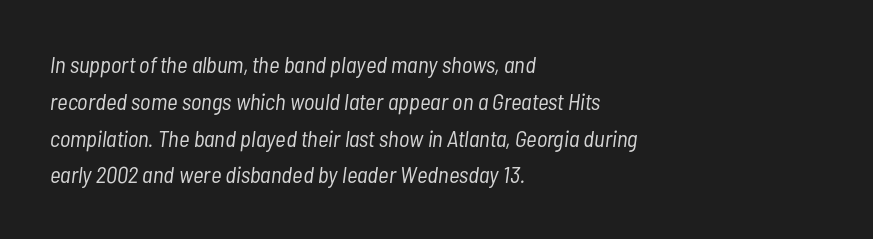
{"italic": "yes", "lean": "right", "slant_degrees": 7, "bold": "no", "underline": "no", "align": "left", "line_spacing": "normal", "line_spacing_ratio": 1.6, "letter_spacing": "normal", "letter_spacing_em": 0.0, "glyph_px": 23}
